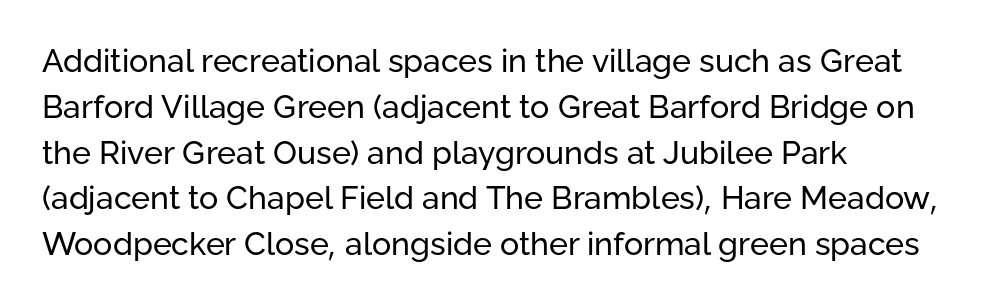
The image shows 32 px regular-weight sans-serif type, upright; set left-aligned, normal line spacing (1.43x), normal letter spacing, not underlined; low stroke contrast and a medium x-height.
